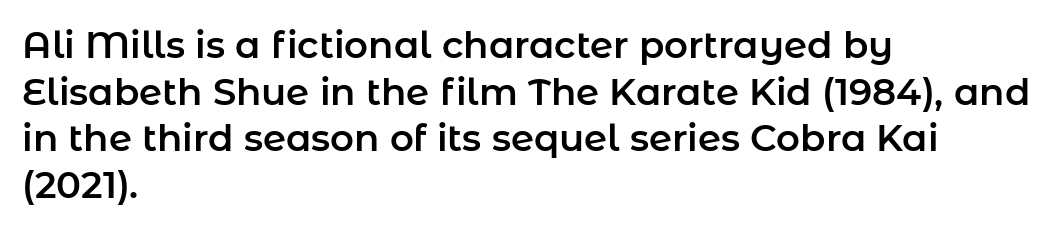
Q: Is the text italic (slanted)? A: No, it is upright.
Q: Is the typeface a serif or a sans-serif typeface? A: Sans-serif.
Q: Is the text underlined? A: No.
Q: How is the paragraph aligned? A: Left-aligned.
Q: Is the spacing between letters normal or unusually wide? A: Normal.
Q: Is the spacing between lines tight, normal or loose? A: Normal.
Q: Width (condensed, normal, or wide)? A: Normal.
Q: Stroke contrast? A: Low.
Q: x-height? A: Medium.
Q: Monospaced? A: No.
